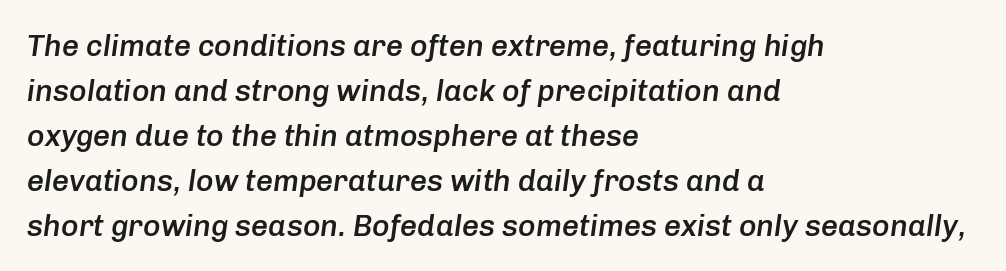
Style check: oblique. The sample has been set in demibold, a notch under bold. Spacing verdict: proportional, widths tailored to each character. Does the copy run flush right? No — it runs flush left. The designer left line spacing at the default.
